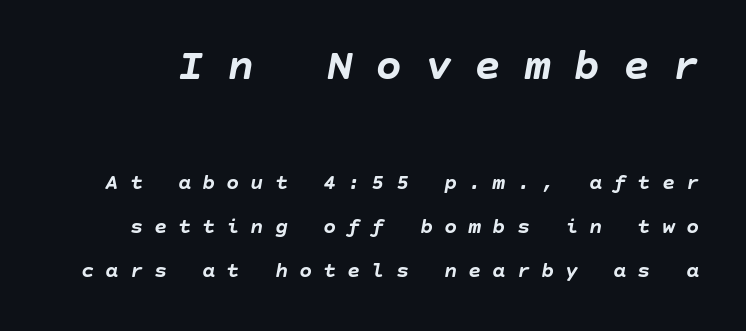
Compared with typical paragraphs, the rows here are farther apart. You'd pick this weight for a headline — it's a proper bold. Between these two stacked blocks, the higher one wins on size. Between one letter and the next there's a generous, obvious gap. No word sits above an underline.
